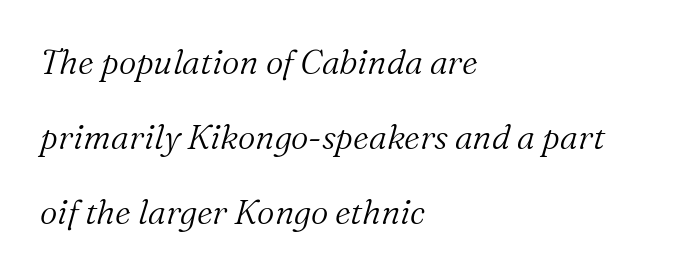
The characters are drawn with everyday or finer stroke widths. How are the letters spaced? Ordinarily, with no added tracking. Words float on clear page, feet unadorned. The rendering uses a large line-height, opening up the rows.
